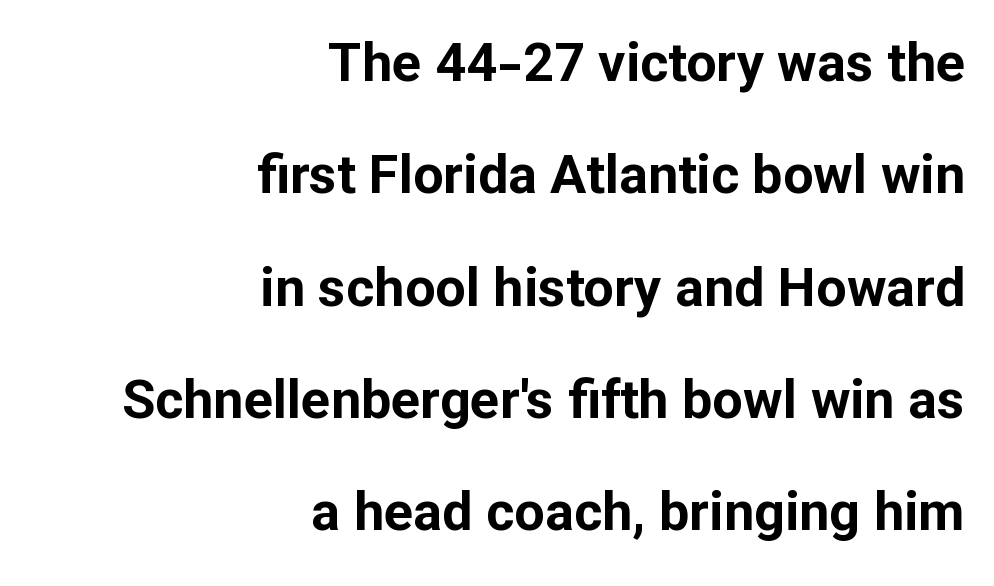
Q: Is the text bold? A: Yes.
Q: Is the text italic (slanted)? A: No, it is upright.
Q: Is the typeface a serif or a sans-serif typeface? A: Sans-serif.
Q: Is the text underlined? A: No.
Q: How is the paragraph aligned? A: Right-aligned.
Q: Is the spacing between letters normal or unusually wide? A: Normal.
Q: Is the spacing between lines tight, normal or loose? A: Loose.
Q: Width (condensed, normal, or wide)? A: Normal.
Q: Stroke contrast? A: Low.
Q: x-height? A: Medium.
Q: Monospaced? A: No.
